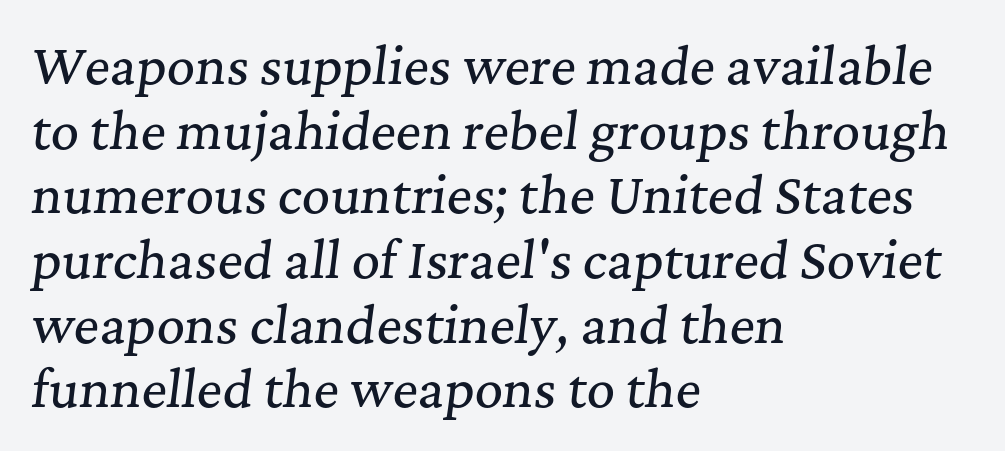
The image shows 49 px serif type, italic (leaning right); set left-aligned, normal line spacing (1.32x), normal letter spacing, not underlined; medium stroke contrast and a medium x-height.
